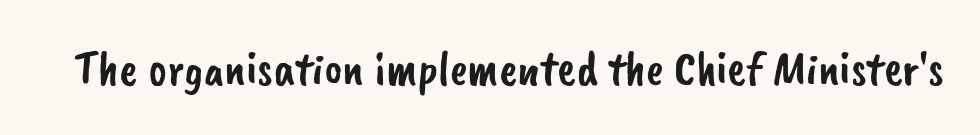
A typesetter would call this zero additional tracking. Glance below the letters and you will spot only blank space. Varying glyph widths throughout — classic text-font behaviour. Check where the strokes stop: nothing finishes them off — pure sans.
